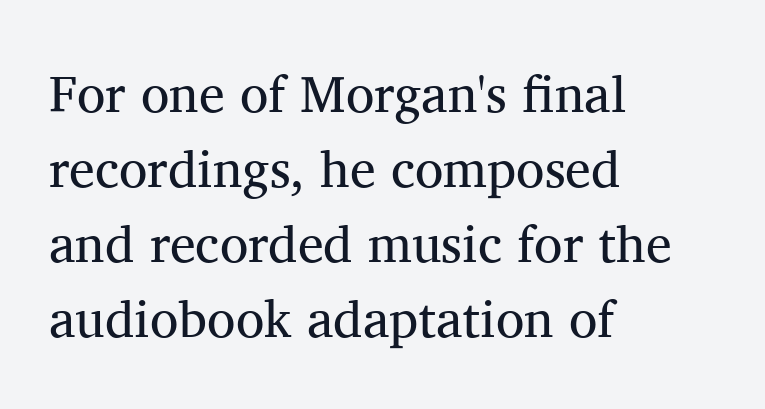
The image shows 52 px regular-weight serif type, upright; set left-aligned, normal line spacing (1.44x), normal letter spacing, not underlined; medium stroke contrast and a medium x-height.
